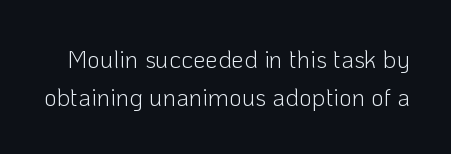
The vertical gap from one line to the next is medium. The foot of each line stays bare and open. Notice how the stems are strictly vertical — no italics here. Default kerning and tracking; the words read as compact shapes.
